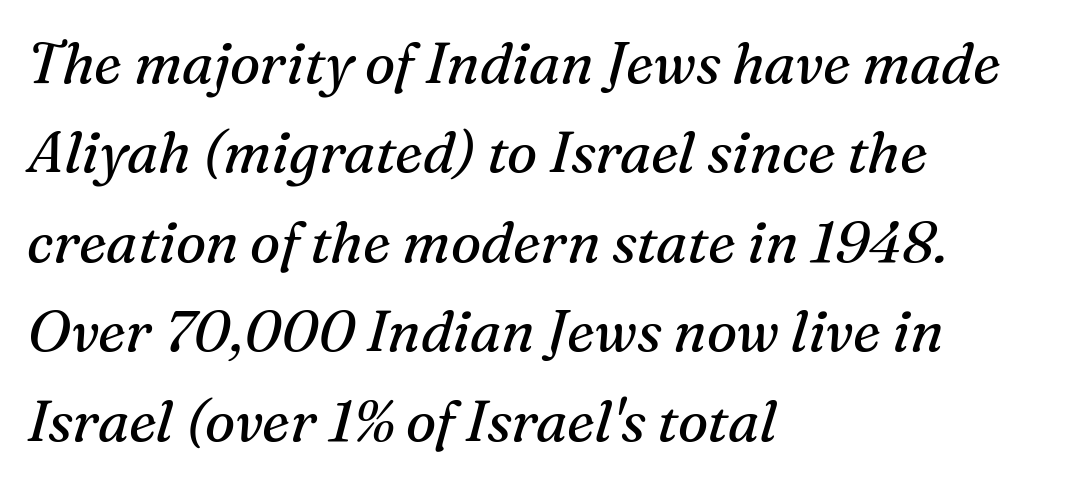
Q: Is the text bold? A: No.
Q: Is the text italic (slanted)? A: Yes, it leans right by about 16 degrees.
Q: Is the typeface a serif or a sans-serif typeface? A: Serif.
Q: Is the text underlined? A: No.
Q: How is the paragraph aligned? A: Left-aligned.
Q: Is the spacing between letters normal or unusually wide? A: Normal.
Q: Is the spacing between lines tight, normal or loose? A: Normal.
Q: Width (condensed, normal, or wide)? A: Normal.
Q: Stroke contrast? A: Medium.
Q: x-height? A: Medium.
Q: Monospaced? A: No.
